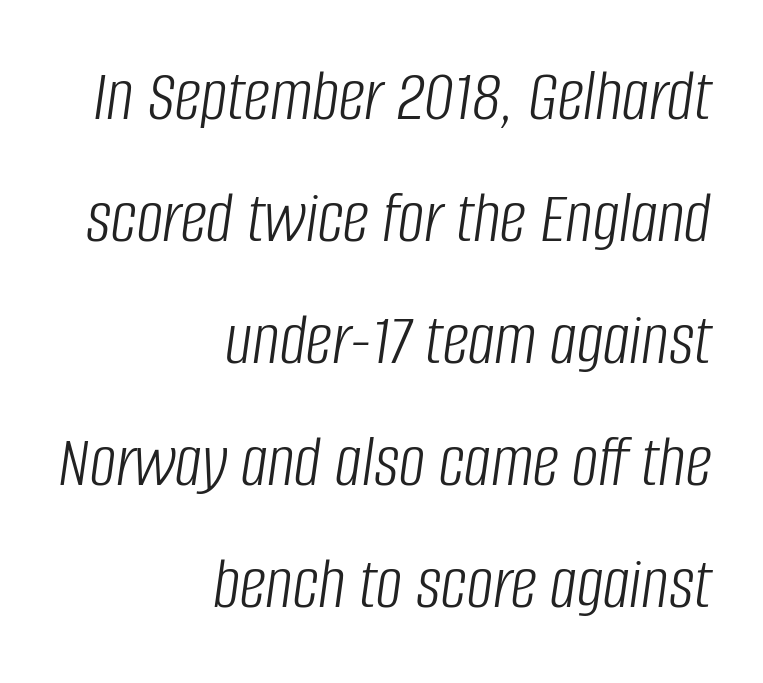
The image shows 74 px light, condensed type, italic (leaning right); set right-aligned, normal line spacing (1.65x), normal letter spacing, not underlined; low stroke contrast and a large x-height.
